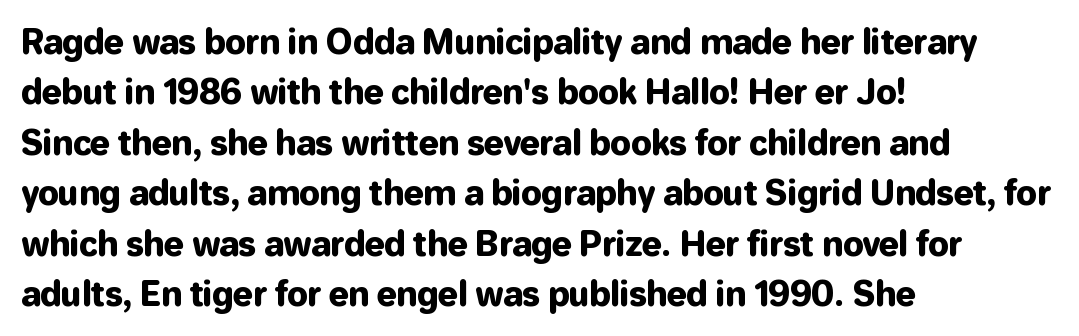
The image shows 33 px sans-serif type, upright; set left-aligned, normal line spacing (1.53x), normal letter spacing, not underlined; low stroke contrast and a medium x-height.
